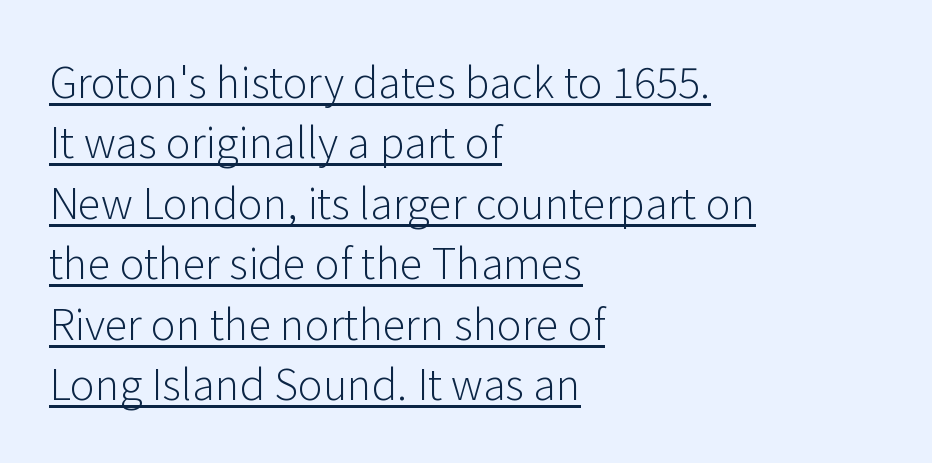
The rendering shows plain stroke endings on the letterforms — a sans-serif design. Compared with typical body copy, the letter spacing here is the same. The paragraph shown leans on its left margin. The weight would be labelled regular, book, light, or lighter still. Think of a printed novel: that variable character pitch is what you see here. A normal amount of white space separates one row of letters from the next.
